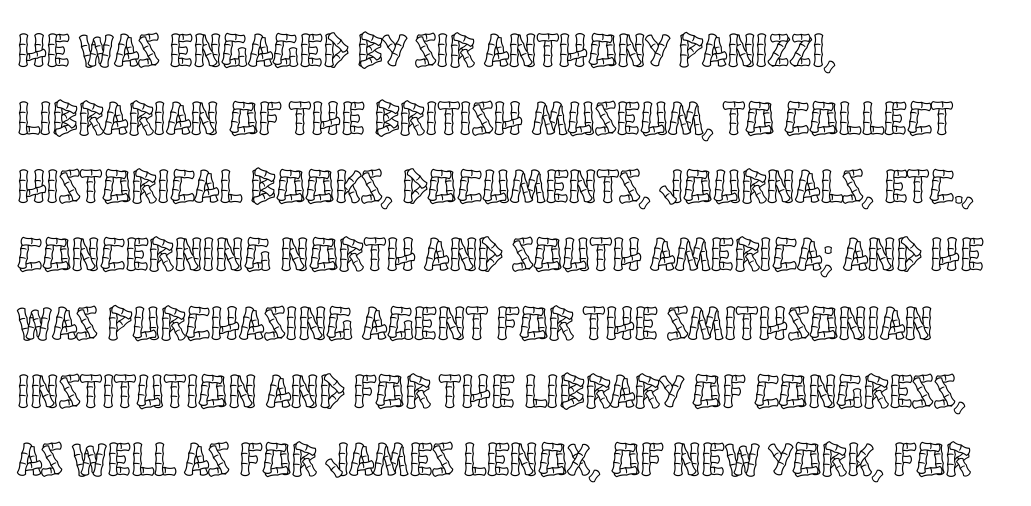
Q: Is the text italic (slanted)? A: No, it is upright.
Q: Is the text underlined? A: No.
Q: How is the paragraph aligned? A: Left-aligned.
Q: Is the spacing between letters normal or unusually wide? A: Normal.
Q: Is the spacing between lines tight, normal or loose? A: Normal.
Q: Width (condensed, normal, or wide)? A: Condensed.
Q: x-height? A: Large.
Q: Monospaced? A: No.
